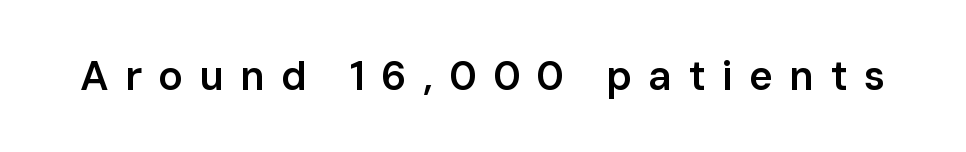
{"serif": "no", "italic": "no", "bold": "semi", "weight": "semibold", "width": "normal", "stroke_contrast": "low", "x_height": "medium", "monospaced": "no", "underline": "no", "letter_spacing": "wide", "letter_spacing_em": 0.39, "glyph_px": 41}
